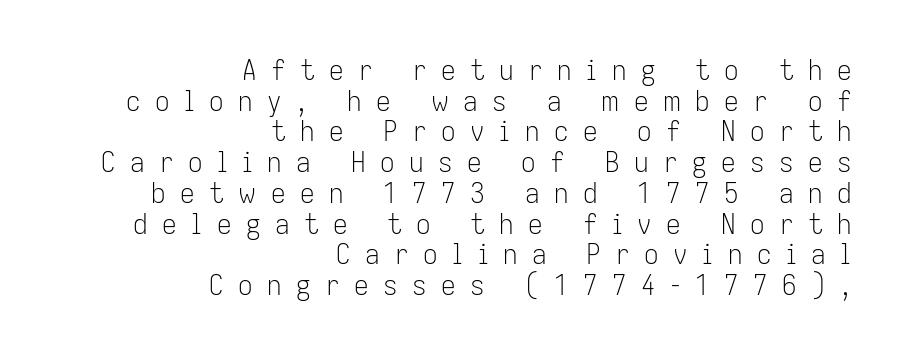
Type without underlining. Ascenders rise straight up at ninety degrees. Where is the straight margin? On the right. Proportional: the letters do not fall into vertical columns. Inter-character spacing is expanded well beyond the font's built-in metrics.
